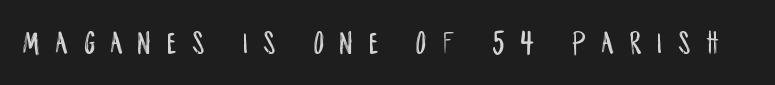
The image shows 32 px condensed sans-serif type, upright; set unusually wide letter spacing (+0.5 em), not underlined; low stroke contrast and a large x-height.
